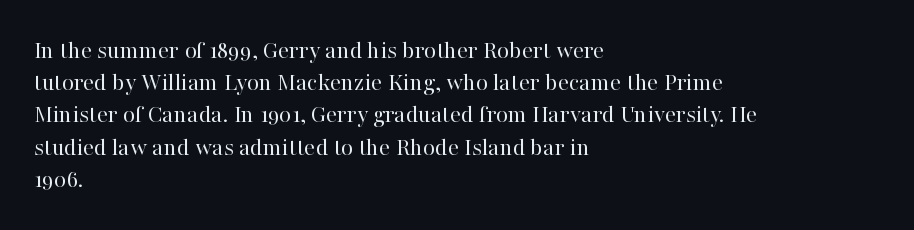
No letter is thick-stroked: the sample isn't bold. The lettering stays uniformly vertical, giving the passage a roman look. This sample uses plain, unmodified letter spacing. These lines stack with their left ends in a neat column. The gap between lines stays unmarked.
